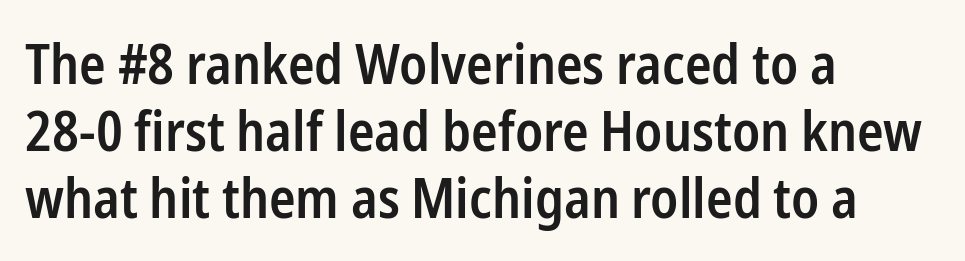
{"serif": "no", "italic": "no", "bold": "semi", "weight": "semibold", "width": "condensed", "stroke_contrast": "low", "x_height": "medium", "monospaced": "no", "underline": "no", "align": "left", "line_spacing_ratio": 1.22, "letter_spacing": "normal", "letter_spacing_em": 0.0, "glyph_px": 55}
